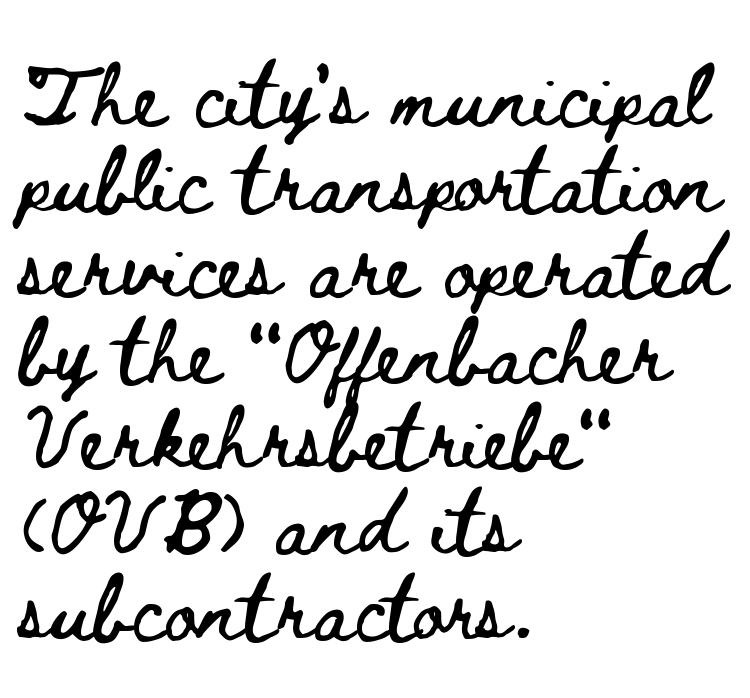
The image shows 63 px wide type; set left-aligned, normal line spacing (1.36x), normal letter spacing, not underlined; low stroke contrast and a small x-height.
